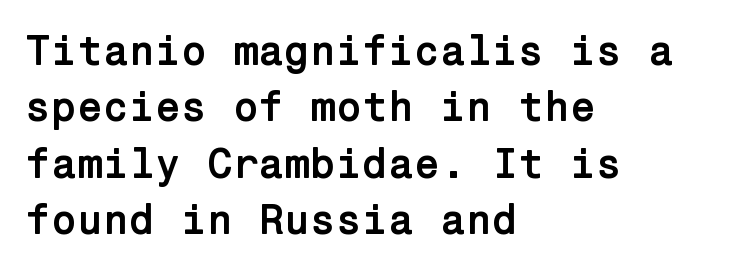
{"serif": "no", "italic": "no", "bold": "yes", "weight": "semibold", "width": "normal", "stroke_contrast": "low", "x_height": "medium", "underline": "no", "align": "left", "line_spacing": "normal", "line_spacing_ratio": 1.34, "letter_spacing": "normal", "letter_spacing_em": 0.0, "glyph_px": 42}
